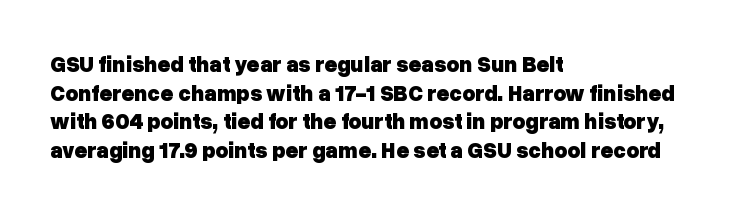
The image shows 22 px bold type, upright; set left-aligned, normal line spacing (1.3x), normal letter spacing, not underlined.
